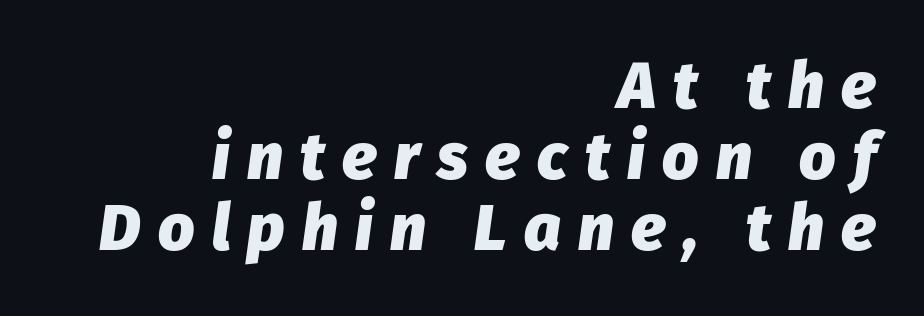
Q: Is the text bold? A: Yes.
Q: Is the text italic (slanted)? A: Yes, it leans right by about 8 degrees.
Q: Is the text underlined? A: No.
Q: How is the paragraph aligned? A: Right-aligned.
Q: Is the spacing between letters normal or unusually wide? A: Unusually wide.
Q: Is the spacing between lines tight, normal or loose? A: Tight.
Q: Width (condensed, normal, or wide)? A: Normal.
Q: Stroke contrast? A: Low.
Q: x-height? A: Medium.
Q: Monospaced? A: No.
